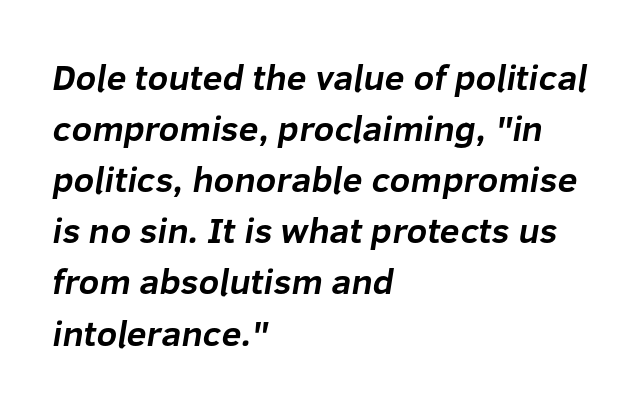
{"serif": "no", "bold": "yes", "weight": "bold", "width": "normal", "stroke_contrast": "low", "x_height": "medium", "monospaced": "no", "underline": "no", "align": "left", "line_spacing": "normal", "line_spacing_ratio": 1.42, "letter_spacing": "normal", "letter_spacing_em": 0.0, "glyph_px": 36}
